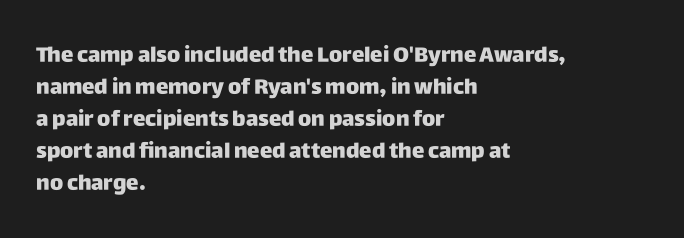
The image shows 21 px bold type, upright; set left-aligned, normal line spacing (1.52x), normal letter spacing, not underlined.
